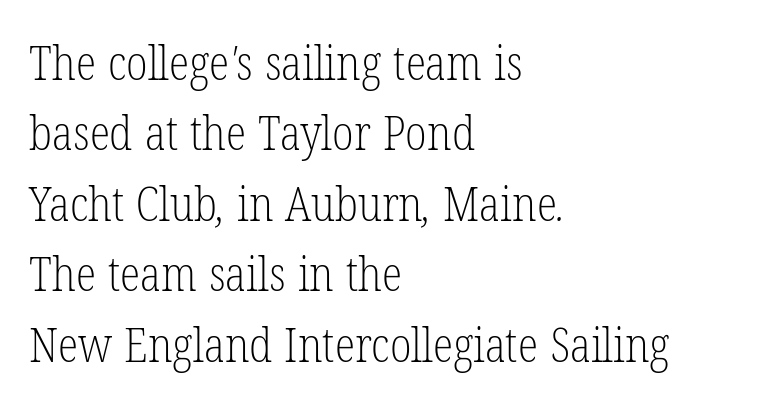
Horizontal alignment here is leftward, the default for most running prose. Honestly, there is no underline to notice here at all. Here the glyphs are tracked normally, forming tight word shapes. The rendering uses natural spacing where letterforms have individual widths.
